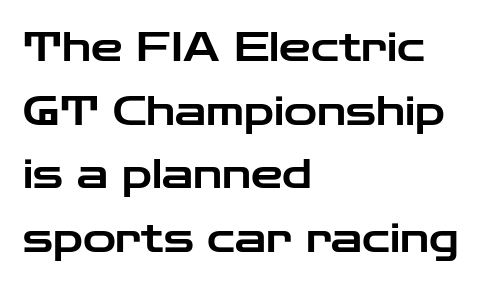
Q: Is the text italic (slanted)? A: No, it is upright.
Q: Is the typeface a serif or a sans-serif typeface? A: Sans-serif.
Q: Is the text underlined? A: No.
Q: How is the paragraph aligned? A: Left-aligned.
Q: Is the spacing between letters normal or unusually wide? A: Normal.
Q: Is the spacing between lines tight, normal or loose? A: Normal.
Q: Width (condensed, normal, or wide)? A: Wide.
Q: Stroke contrast? A: Low.
Q: x-height? A: Medium.
Q: Monospaced? A: No.
